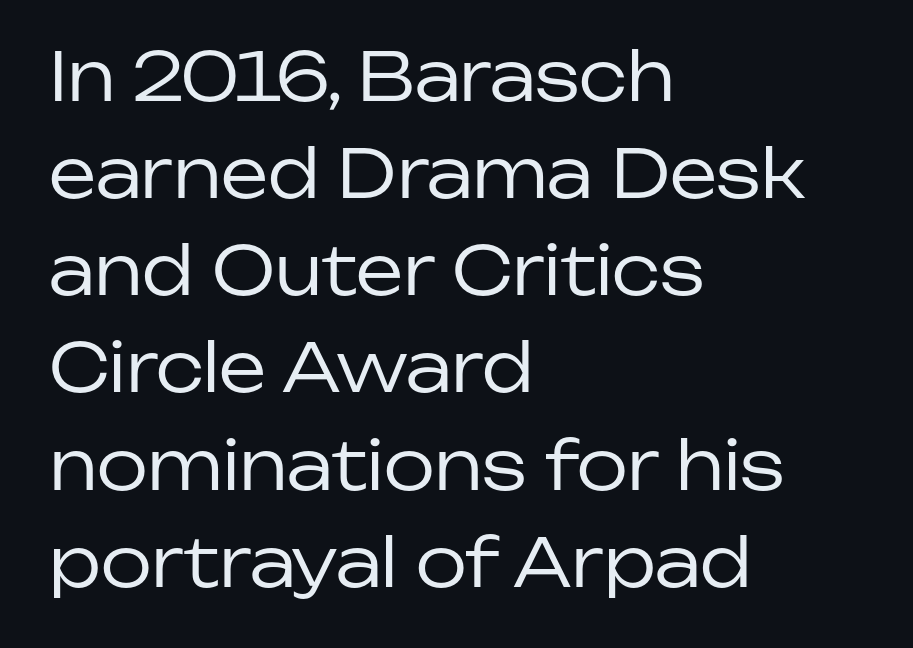
Q: Is the text bold? A: No.
Q: Is the text italic (slanted)? A: No, it is upright.
Q: Is the typeface a serif or a sans-serif typeface? A: Sans-serif.
Q: Is the text underlined? A: No.
Q: How is the paragraph aligned? A: Left-aligned.
Q: Is the spacing between letters normal or unusually wide? A: Normal.
Q: Is the spacing between lines tight, normal or loose? A: Normal.
Q: Width (condensed, normal, or wide)? A: Normal.
Q: Stroke contrast? A: Low.
Q: x-height? A: Medium.
Q: Monospaced? A: No.
